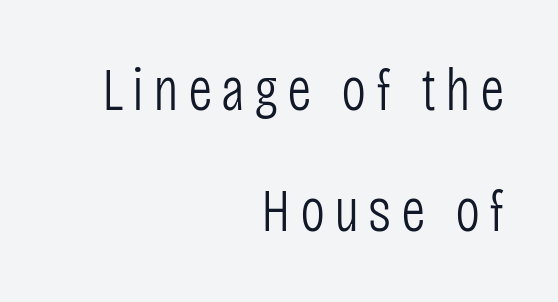
The image shows 60 px light, condensed sans-serif type, upright; set right-aligned, loose line spacing (2.01x), not underlined; low stroke contrast and a large x-height.
